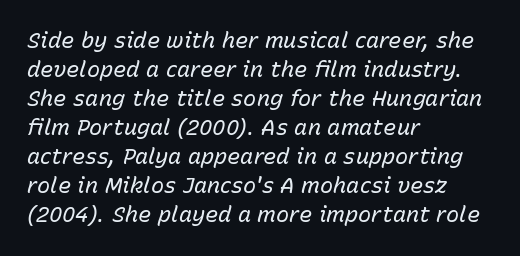
Line spacing here is normal. A quiet, ordinary-to-light weight characterises the typeface. Any mark beneath the type? The region is blank. The rag falls on the right side of this text block. The letters are slanted; this is an italic face. Honestly, the letter spacing is just normal — you wouldn't notice it.
